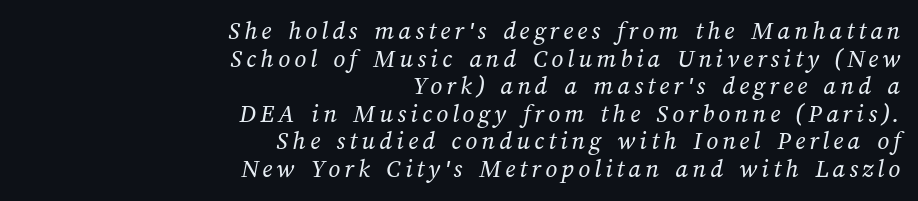
On a weight scale, this lands at 450 or below. This sample is right-justified, so line beginnings fall wherever the words allow. The space beneath each line is pristine and unruled. Whoever set this chose condensed vertical rhythm over breathing room.
